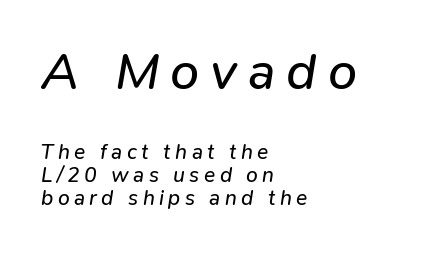
{"italic": "yes", "lean": "right", "slant_degrees": 9, "bold": "no", "weight": "regular", "width": "normal", "stroke_contrast": "low", "x_height": "medium", "monospaced": "no", "underline": "no", "align": "left", "line_spacing": "tight", "line_spacing_ratio": 1.09, "letter_spacing": "wide", "letter_spacing_em": 0.21, "larger_block": "first", "size_ratio": 2.48, "glyph_px": 52}
